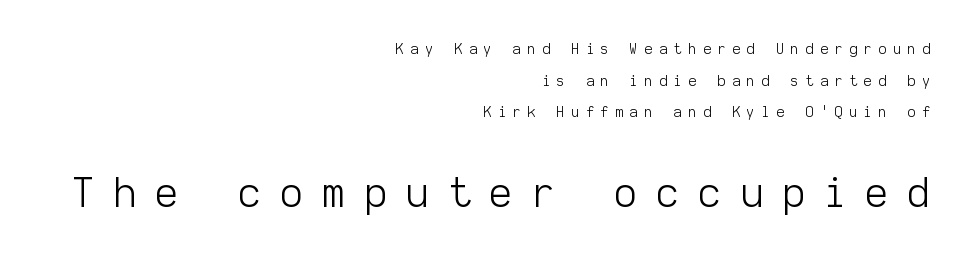
The image shows 40 px light sans-serif type, upright, monospaced; set right-aligned, loose line spacing (2.26x), unusually wide letter spacing (+0.47 em), not underlined; the second (bottom) block is 2.86x larger; low stroke contrast and a medium x-height.
